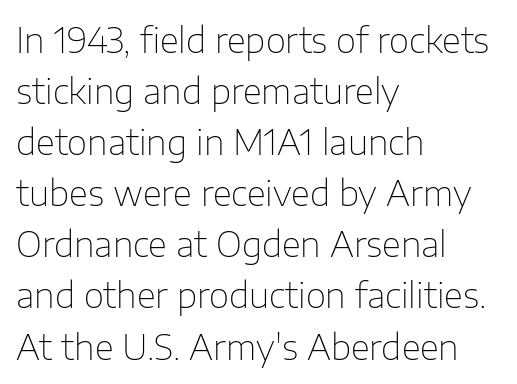
{"serif": "no", "italic": "no", "bold": "no", "weight": "thin", "width": "normal", "stroke_contrast": "low", "x_height": "medium", "monospaced": "no", "underline": "no", "align": "left", "line_spacing": "normal", "line_spacing_ratio": 1.46, "letter_spacing": "normal", "letter_spacing_em": 0.0, "glyph_px": 35}
